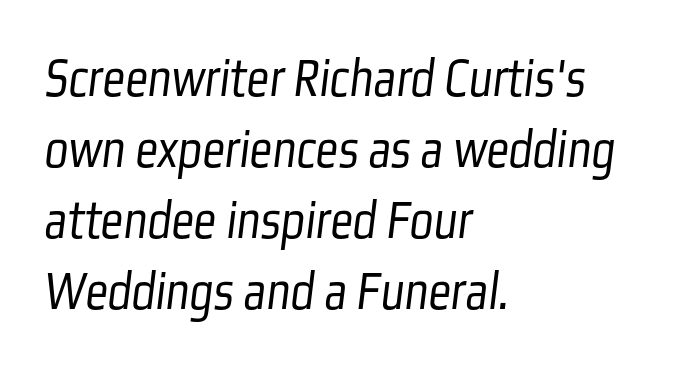
{"serif": "no", "bold": "no", "weight": "light", "width": "condensed", "stroke_contrast": "low", "x_height": "medium", "monospaced": "no", "underline": "no", "align": "left", "line_spacing": "normal", "line_spacing_ratio": 1.27, "letter_spacing": "normal", "letter_spacing_em": 0.0, "glyph_px": 56}
